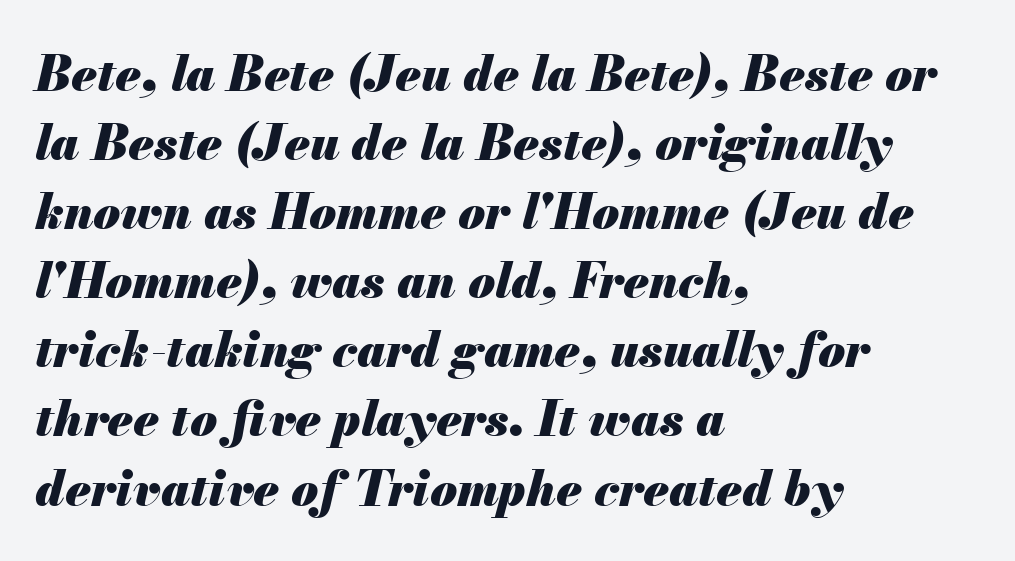
{"italic": "yes", "lean": "right", "slant_degrees": 13, "bold": "yes", "weight": "heavy", "width": "normal", "stroke_contrast": "medium", "x_height": "small", "monospaced": "no", "underline": "no", "align": "left", "line_spacing": "normal", "line_spacing_ratio": 1.41, "letter_spacing": "normal", "letter_spacing_em": 0.0, "glyph_px": 49}
